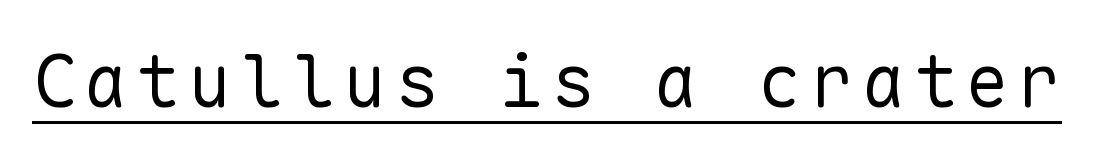
The image shows 73 px regular-weight sans-serif type, upright, monospaced; set underlined; low stroke contrast and a medium x-height.
